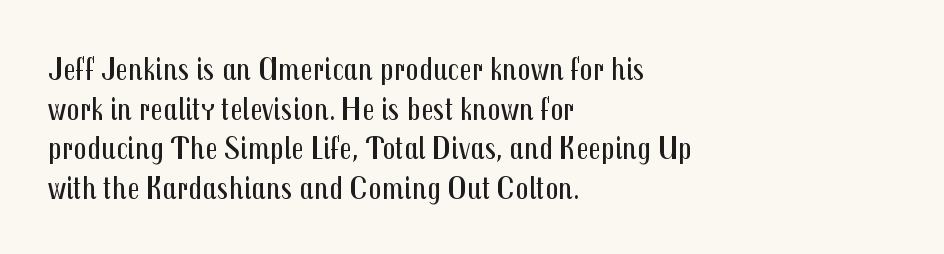
Varying glyph widths throughout — classic text-font behaviour. Is there any slant? The stems are plumb. The typeface chosen for these lines omits serifs. The tracking reads as untouched default to a designer's eye. Lines of text with bare space underneath. The rag falls on the right side of this text block.
